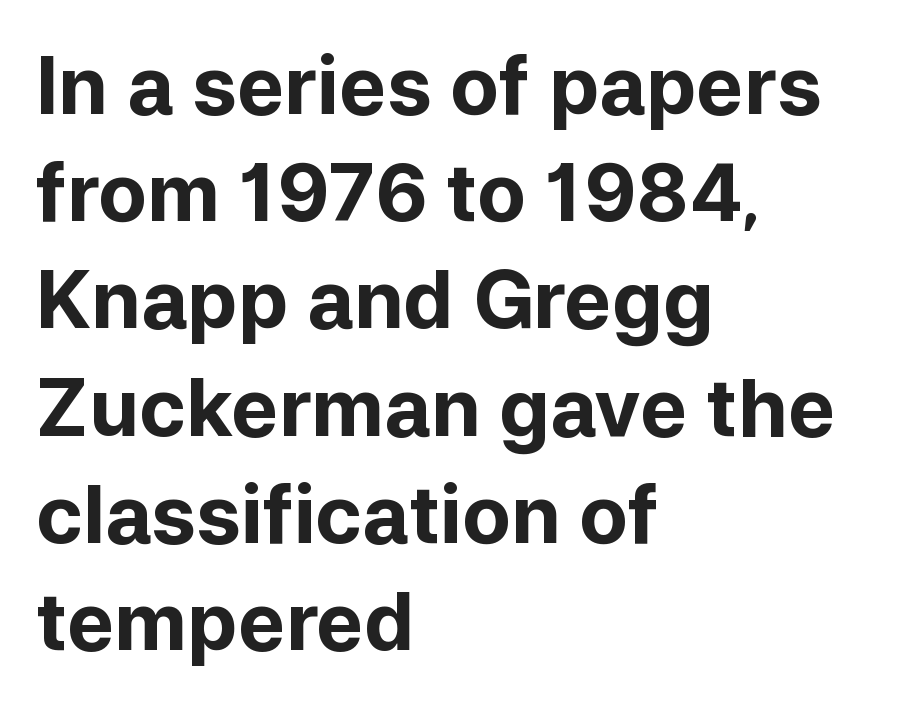
{"serif": "no", "italic": "no", "bold": "yes", "weight": "bold", "width": "normal", "stroke_contrast": "low", "x_height": "medium", "monospaced": "no", "underline": "no", "align": "left", "line_spacing": "normal", "line_spacing_ratio": 1.34, "letter_spacing": "normal", "letter_spacing_em": 0.0, "glyph_px": 80}
